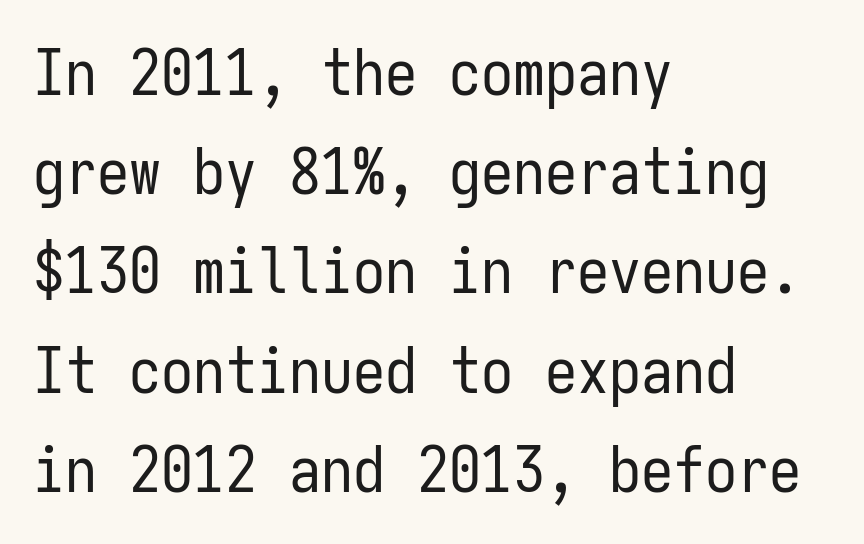
{"serif": "no", "italic": "no", "bold": "no", "weight": "regular", "width": "condensed", "stroke_contrast": "low", "x_height": "medium", "monospaced": "yes", "underline": "no", "align": "left", "line_spacing": "normal", "line_spacing_ratio": 1.55, "letter_spacing": "normal", "letter_spacing_em": 0.0, "glyph_px": 64}
